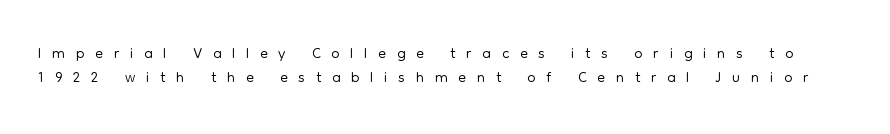
Students, note that the glyphs here are deliberately spaced far apart. The weight would be labelled regular, book, light, or lighter still. Each row of text sits above clean, open space. Leading: reduced. The font's upright variant was chosen for this text.
